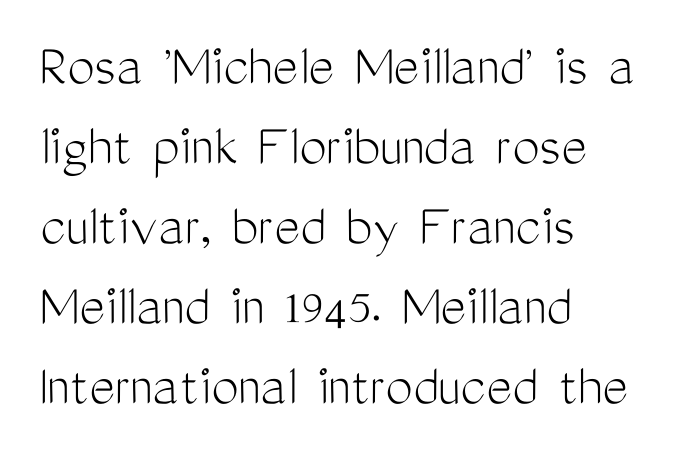
Q: Is the text bold? A: No.
Q: Is the text italic (slanted)? A: No, it is upright.
Q: Is the typeface a serif or a sans-serif typeface? A: Sans-serif.
Q: Is the text underlined? A: No.
Q: How is the paragraph aligned? A: Left-aligned.
Q: Is the spacing between letters normal or unusually wide? A: Normal.
Q: Is the spacing between lines tight, normal or loose? A: Normal.
Q: Width (condensed, normal, or wide)? A: Condensed.
Q: Stroke contrast? A: Medium.
Q: x-height? A: Medium.
Q: Monospaced? A: No.
